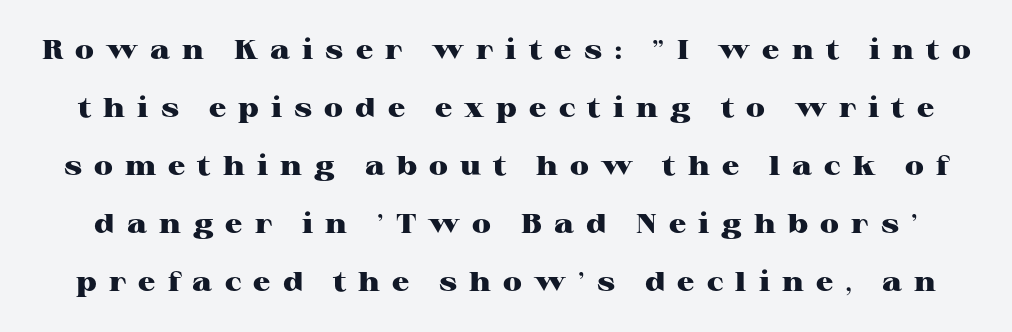
The image shows 27 px bold type, upright; set loose line spacing (2.15x), unusually wide letter spacing (+0.45 em), not underlined.
